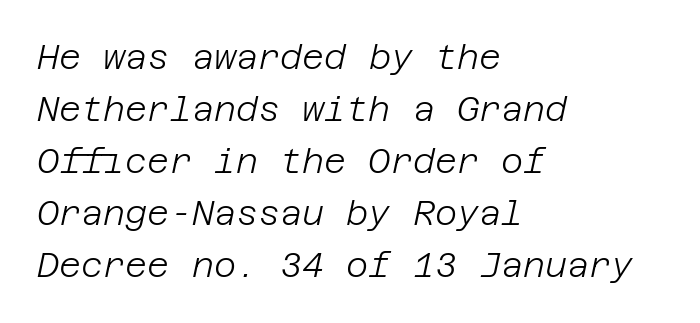
The image shows 34 px light type, italic (leaning right); set left-aligned, normal line spacing (1.53x), normal letter spacing, not underlined; low stroke contrast and a large x-height.
